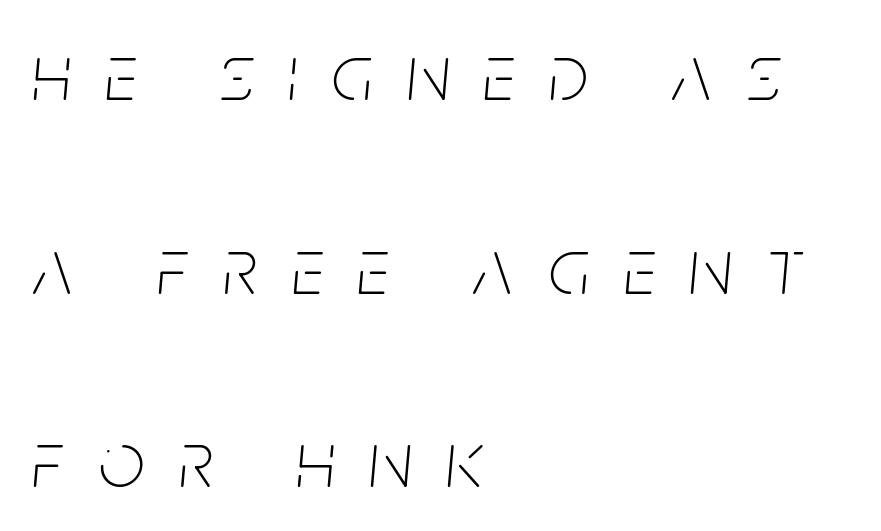
Q: Is the text bold? A: No.
Q: Is the text italic (slanted)? A: Yes, it leans right by about 5 degrees.
Q: Is the text underlined? A: No.
Q: How is the paragraph aligned? A: Left-aligned.
Q: Is the spacing between letters normal or unusually wide? A: Unusually wide.
Q: Is the spacing between lines tight, normal or loose? A: Loose.
Q: Width (condensed, normal, or wide)? A: Condensed.
Q: Stroke contrast? A: Low.
Q: x-height? A: Large.
Q: Monospaced? A: No.
